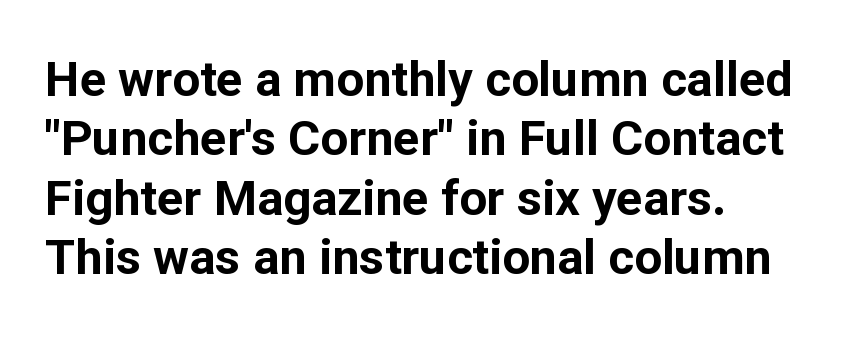
The foot of each line stays bare and open. In terms of letterform style, serifs are entirely absent. The line texture is even and compact thanks to regular tracking. Vertical strokes here are truly vertical. Does the copy run flush right? No — it runs flush left. Here the designer chose a conventional face with non-uniform glyph widths.
